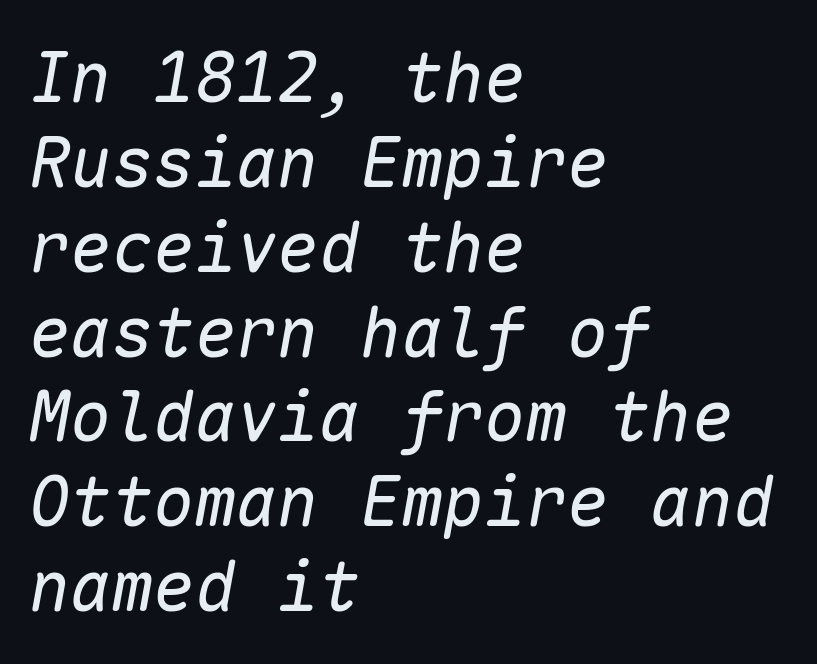
The strokes are not fattened; the text isn't bold. Letter spacing: default. Lines of text with bare space underneath. Looking at the ascenders, they clearly lean. Teacher's note: observe the even left margin — that is flush-left alignment. Think of a typewriter: that constant character pitch is what you see here.
